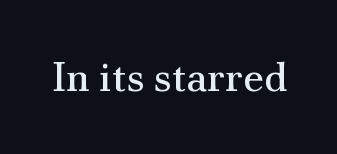
The image shows 41 px regular-weight serif type, upright; set normal letter spacing, not underlined; medium stroke contrast and a small x-height.
